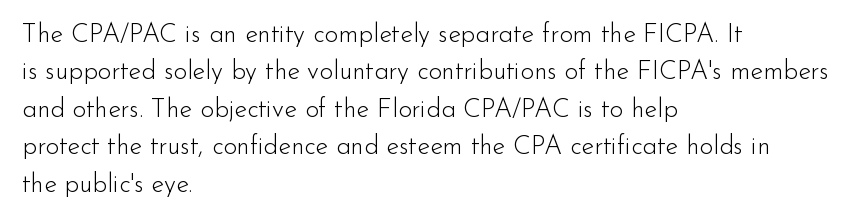
Q: Is the text bold? A: No.
Q: Is the text italic (slanted)? A: No, it is upright.
Q: Is the text underlined? A: No.
Q: How is the paragraph aligned? A: Left-aligned.
Q: Is the spacing between letters normal or unusually wide? A: Normal.
Q: Is the spacing between lines tight, normal or loose? A: Normal.
